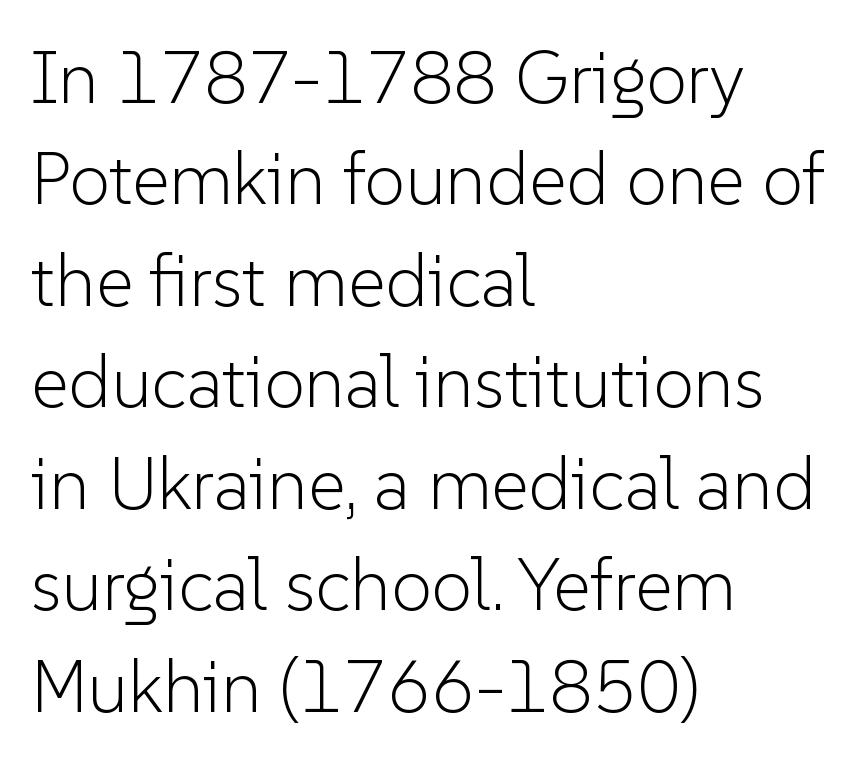
{"serif": "no", "italic": "no", "bold": "no", "weight": "light", "width": "normal", "stroke_contrast": "low", "x_height": "medium", "monospaced": "no", "underline": "no", "align": "left", "line_spacing": "normal", "line_spacing_ratio": 1.39, "letter_spacing": "normal", "letter_spacing_em": 0.0, "glyph_px": 73}
